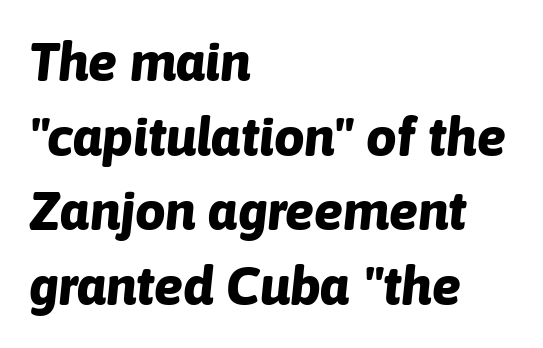
The image shows 54 px bold type, italic (leaning right); set left-aligned, normal line spacing (1.38x), normal letter spacing, not underlined; low stroke contrast and a medium x-height.
